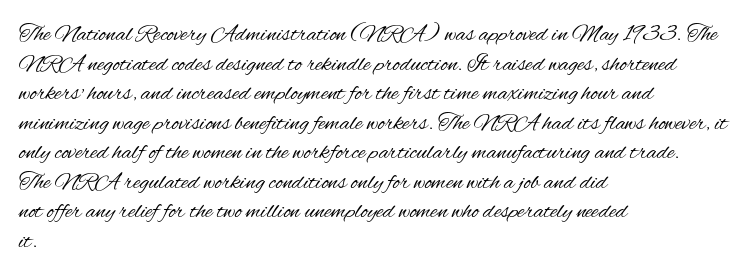
Q: Is the text bold? A: No.
Q: Is the text italic (slanted)? A: Yes.
Q: Is the text underlined? A: No.
Q: How is the paragraph aligned? A: Left-aligned.
Q: Is the spacing between letters normal or unusually wide? A: Normal.
